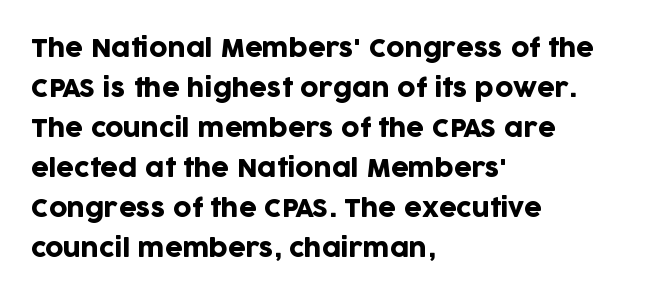
{"italic": "no", "underline": "no", "align": "left", "line_spacing": "normal", "line_spacing_ratio": 1.6, "letter_spacing": "normal", "letter_spacing_em": 0.0, "glyph_px": 25}
